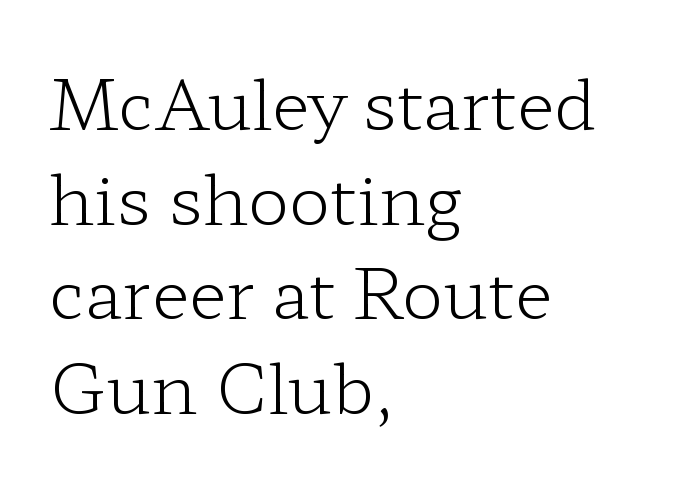
The image shows 69 px light, wide serif type, upright; set left-aligned, normal line spacing (1.37x), normal letter spacing, not underlined; low stroke contrast and a medium x-height.
